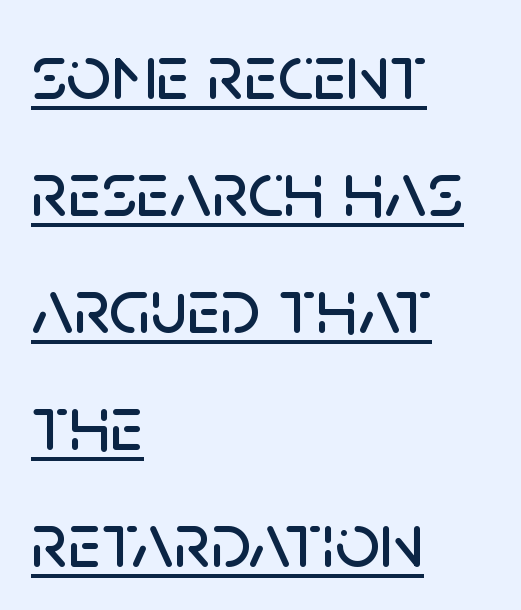
Do the letters lean? They stand straight. Looks like regular typesetting: each glyph gets only the width it needs. Stroke terminals: plain, sans-serif. You can see a thin bar hugging the bottom of the glyphs. This sample uses plain, unmodified letter spacing.
